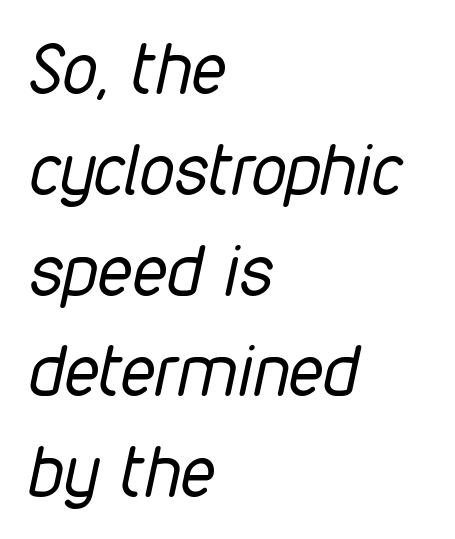
Q: Is the text bold? A: No.
Q: Is the text italic (slanted)? A: Yes, it leans right by about 12 degrees.
Q: Is the text underlined? A: No.
Q: How is the paragraph aligned? A: Left-aligned.
Q: Is the spacing between letters normal or unusually wide? A: Normal.
Q: Is the spacing between lines tight, normal or loose? A: Normal.
Q: Width (condensed, normal, or wide)? A: Condensed.
Q: Stroke contrast? A: Low.
Q: x-height? A: Medium.
Q: Monospaced? A: No.
